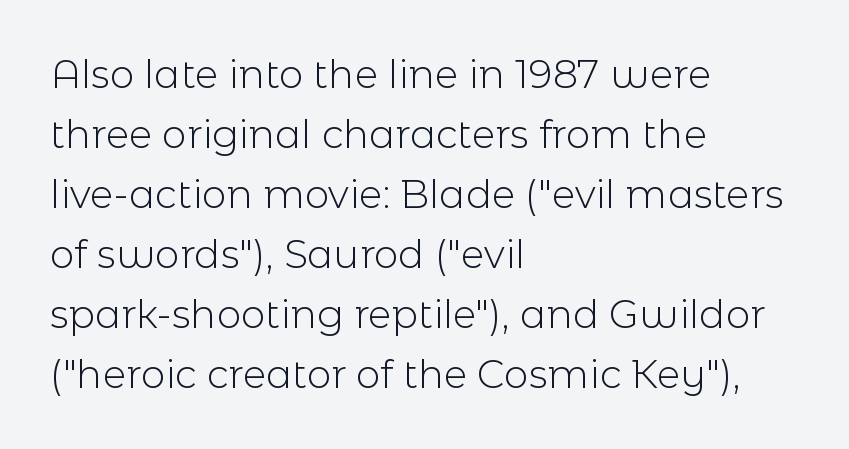
Q: Is the text bold? A: No.
Q: Is the text italic (slanted)? A: No, it is upright.
Q: Is the typeface a serif or a sans-serif typeface? A: Sans-serif.
Q: Is the text underlined? A: No.
Q: How is the paragraph aligned? A: Left-aligned.
Q: Is the spacing between letters normal or unusually wide? A: Normal.
Q: Is the spacing between lines tight, normal or loose? A: Normal.
Q: Width (condensed, normal, or wide)? A: Normal.
Q: x-height? A: Medium.
Q: Monospaced? A: No.
